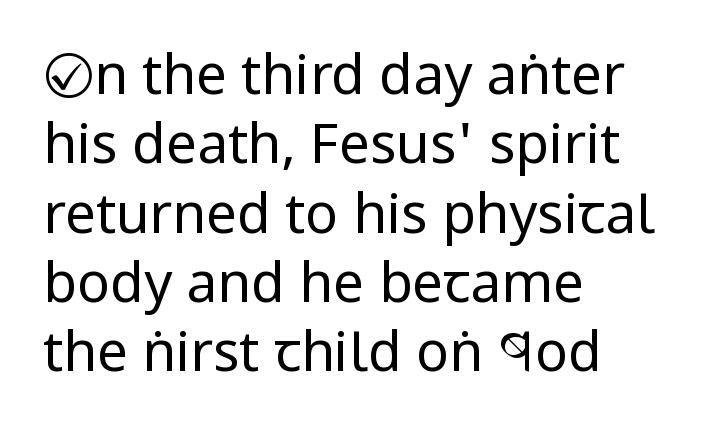
Q: Is the text bold? A: No.
Q: Is the text italic (slanted)? A: No, it is upright.
Q: Is the typeface a serif or a sans-serif typeface? A: Sans-serif.
Q: Is the text underlined? A: No.
Q: How is the paragraph aligned? A: Left-aligned.
Q: Is the spacing between letters normal or unusually wide? A: Normal.
Q: Is the spacing between lines tight, normal or loose? A: Normal.
Q: Width (condensed, normal, or wide)? A: Condensed.
Q: Stroke contrast? A: Low.
Q: x-height? A: Large.
Q: Monospaced? A: No.
